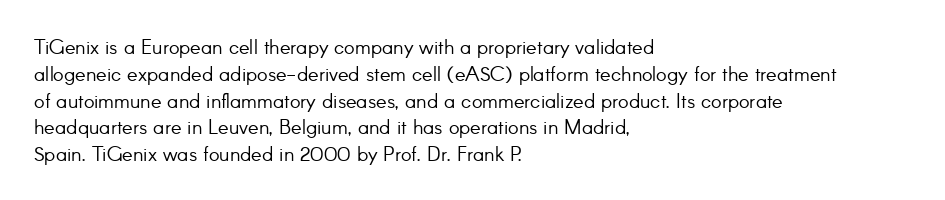
Q: Is the text bold? A: No.
Q: Is the text italic (slanted)? A: No, it is upright.
Q: Is the text underlined? A: No.
Q: How is the paragraph aligned? A: Left-aligned.
Q: Is the spacing between letters normal or unusually wide? A: Normal.
Q: Is the spacing between lines tight, normal or loose? A: Normal.
